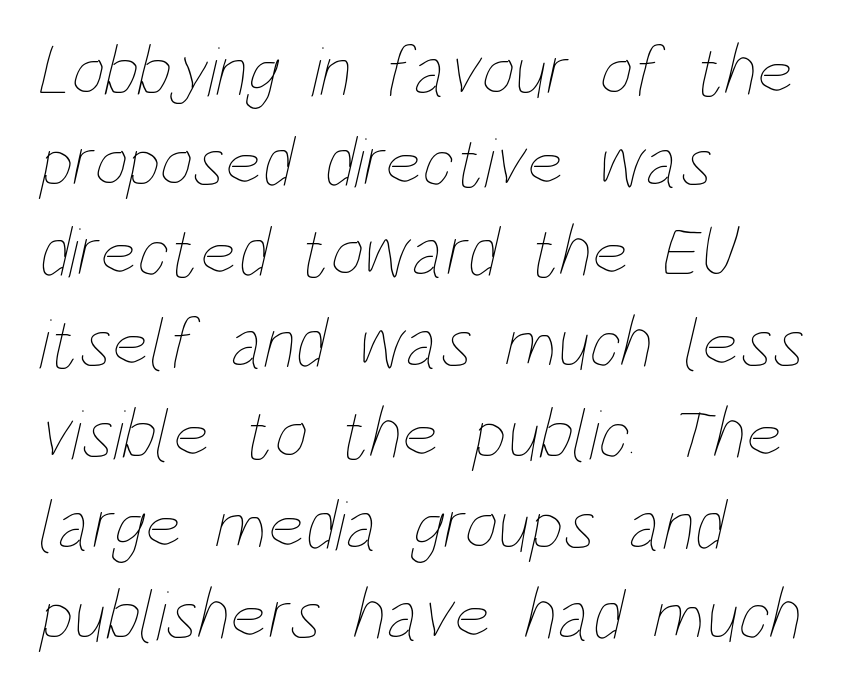
The image shows 72 px thin, condensed type; set left-aligned, normal line spacing (1.26x), normal letter spacing, not underlined; low stroke contrast and a large x-height.
